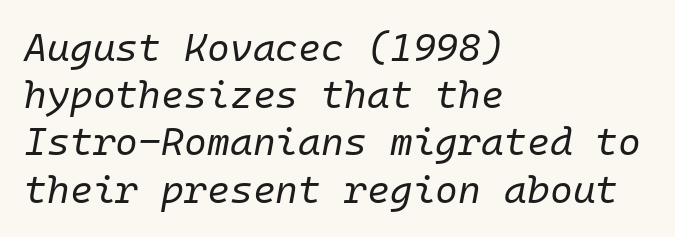
Line beginnings align vertically; line endings do not. This sample has the even, mechanical cadence of fixed-width lettering. The zone under the glyphs is completely vacant. The face looks like a standard text weight, possibly lighter. Quick note: italic. The tracking reads as untouched default to a designer's eye.
